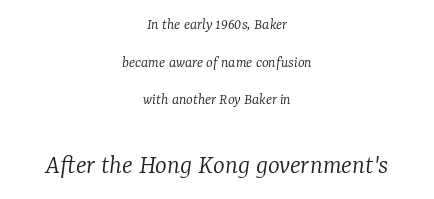
Q: Is the text bold? A: No.
Q: Is the text italic (slanted)? A: Yes, it leans right by about 7 degrees.
Q: Is the typeface a serif or a sans-serif typeface? A: Serif.
Q: Is the text underlined? A: No.
Q: How is the paragraph aligned? A: Centered.
Q: Is the spacing between letters normal or unusually wide? A: Normal.
Q: Is the spacing between lines tight, normal or loose? A: Loose.
Q: Which block of text is set in a larger size, the first (top) or the second (bottom)? A: The second (bottom) one.
Q: Width (condensed, normal, or wide)? A: Normal.
Q: Stroke contrast? A: Low.
Q: x-height? A: Medium.
Q: Monospaced? A: No.
